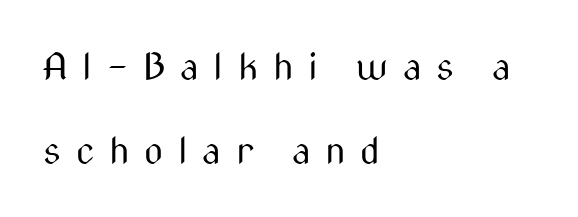
Q: Is the text bold? A: No.
Q: Is the text italic (slanted)? A: No, it is upright.
Q: Is the typeface a serif or a sans-serif typeface? A: Sans-serif.
Q: Is the text underlined? A: No.
Q: How is the paragraph aligned? A: Left-aligned.
Q: Is the spacing between letters normal or unusually wide? A: Unusually wide.
Q: Is the spacing between lines tight, normal or loose? A: Loose.
Q: Width (condensed, normal, or wide)? A: Condensed.
Q: Stroke contrast? A: Medium.
Q: x-height? A: Medium.
Q: Monospaced? A: No.
